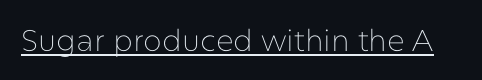
{"serif": "no", "italic": "no", "bold": "no", "weight": "thin", "width": "normal", "stroke_contrast": "low", "x_height": "medium", "monospaced": "no", "underline": "yes", "letter_spacing": "normal", "letter_spacing_em": 0.0, "glyph_px": 30}
